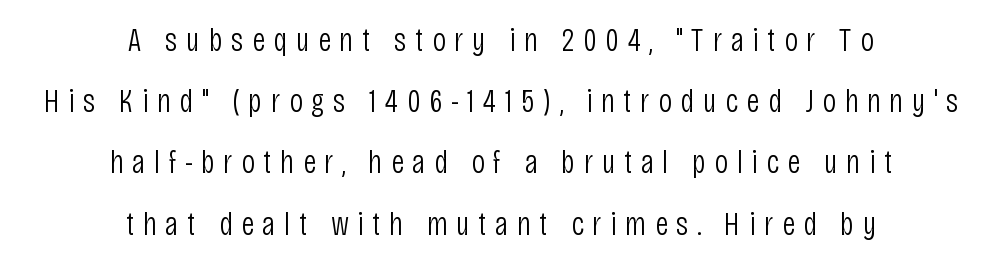
{"serif": "no", "italic": "no", "bold": "no", "weight": "light", "width": "condensed", "stroke_contrast": "low", "x_height": "large", "monospaced": "no", "underline": "no", "align": "center", "line_spacing_ratio": 1.8, "letter_spacing": "wide", "letter_spacing_em": 0.25, "glyph_px": 34}
